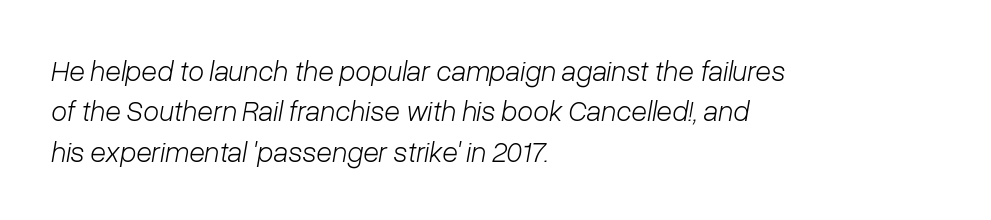
{"italic": "yes", "lean": "right", "slant_degrees": 10, "bold": "no", "weight": "light", "width": "normal", "stroke_contrast": "low", "x_height": "medium", "monospaced": "no", "underline": "no", "align": "left", "line_spacing": "normal", "line_spacing_ratio": 1.39, "letter_spacing": "normal", "letter_spacing_em": 0.0, "glyph_px": 29}
